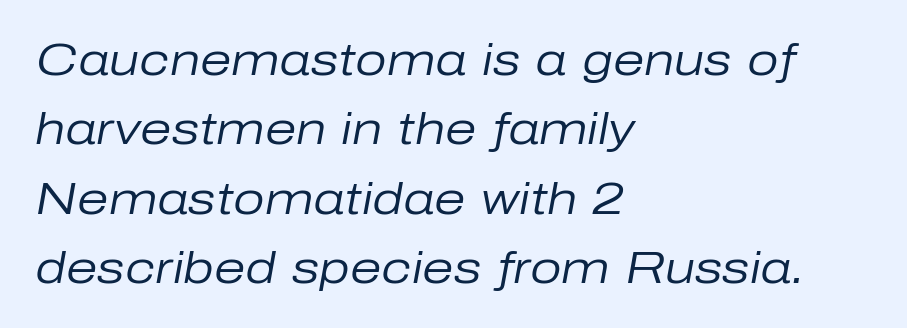
The image shows 45 px regular-weight type, italic (leaning right); set left-aligned, normal line spacing (1.54x), normal letter spacing, not underlined; low stroke contrast and a medium x-height.
